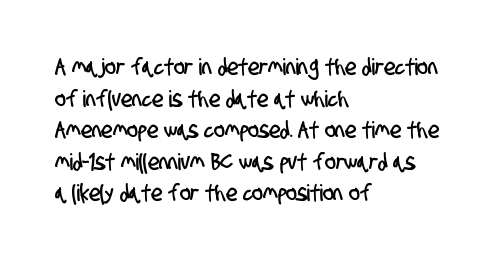
The image shows 23 px text type; set left-aligned, normal line spacing (1.37x), normal letter spacing, not underlined.
